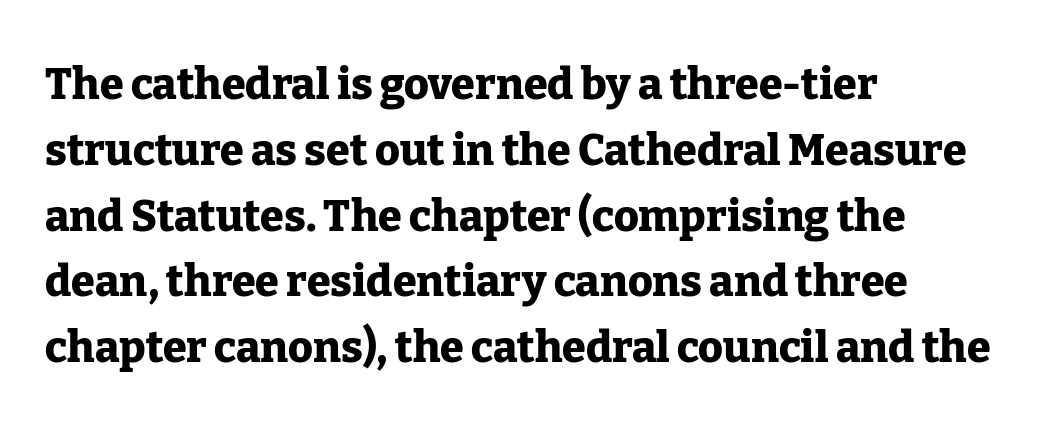
The image shows 43 px heavy serif type, upright; set left-aligned, normal line spacing (1.53x), normal letter spacing, not underlined; low stroke contrast and a medium x-height.
